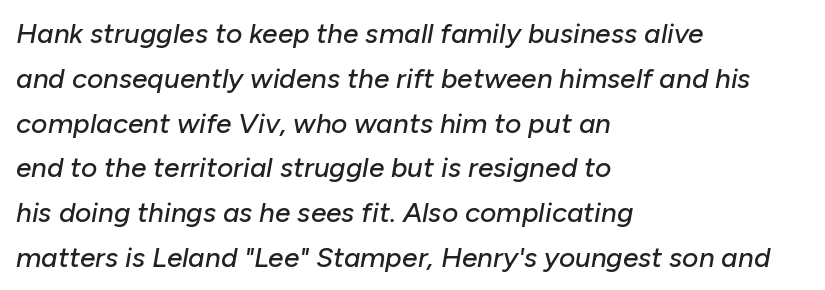
Q: Is the text italic (slanted)? A: Yes, it leans right by about 10 degrees.
Q: Is the text underlined? A: No.
Q: How is the paragraph aligned? A: Left-aligned.
Q: Is the spacing between letters normal or unusually wide? A: Normal.
Q: Is the spacing between lines tight, normal or loose? A: Normal.
Q: Width (condensed, normal, or wide)? A: Normal.
Q: Stroke contrast? A: Low.
Q: x-height? A: Medium.
Q: Monospaced? A: No.
